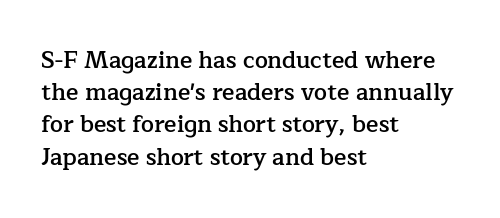
{"italic": "no", "bold": "semi", "underline": "no", "align": "left", "line_spacing": "normal", "line_spacing_ratio": 1.4, "letter_spacing": "normal", "letter_spacing_em": 0.0, "glyph_px": 23}
